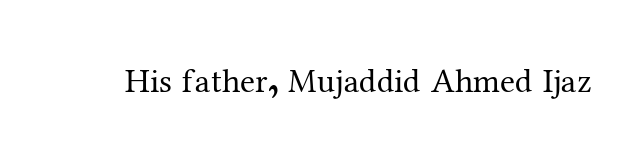
Q: Is the text bold? A: No.
Q: Is the text italic (slanted)? A: No, it is upright.
Q: Is the typeface a serif or a sans-serif typeface? A: Serif.
Q: Is the text underlined? A: No.
Q: Is the spacing between letters normal or unusually wide? A: Normal.
Q: Width (condensed, normal, or wide)? A: Normal.
Q: Stroke contrast? A: Medium.
Q: x-height? A: Medium.
Q: Monospaced? A: No.
